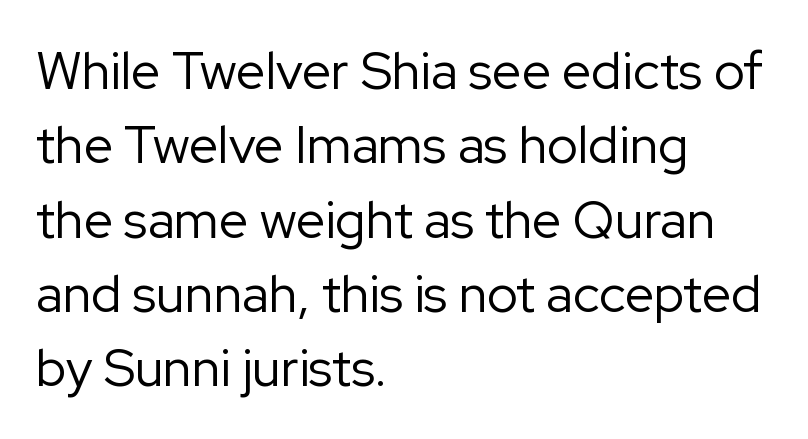
{"serif": "no", "italic": "no", "bold": "no", "weight": "regular", "width": "normal", "stroke_contrast": "low", "x_height": "medium", "monospaced": "no", "underline": "no", "align": "left", "line_spacing": "normal", "line_spacing_ratio": 1.43, "letter_spacing": "normal", "letter_spacing_em": 0.0, "glyph_px": 52}
